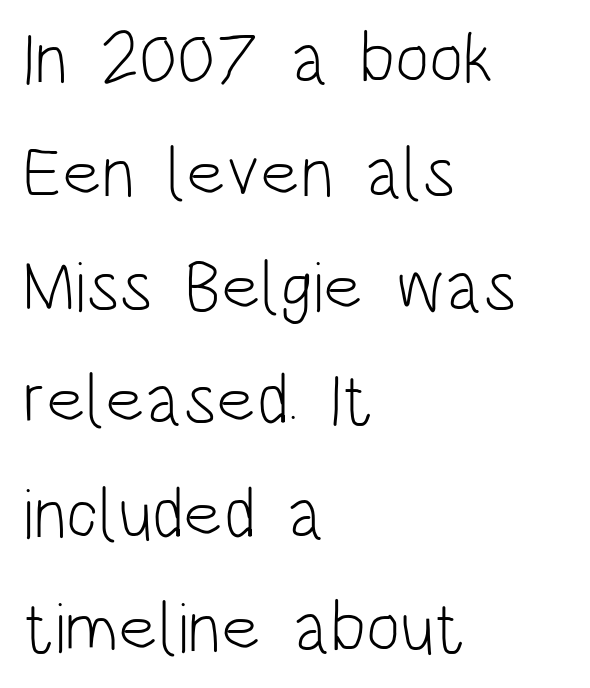
Q: Is the text bold? A: No.
Q: Is the text italic (slanted)? A: No, it is upright.
Q: Is the typeface a serif or a sans-serif typeface? A: Sans-serif.
Q: Is the text underlined? A: No.
Q: How is the paragraph aligned? A: Left-aligned.
Q: Is the spacing between letters normal or unusually wide? A: Normal.
Q: Is the spacing between lines tight, normal or loose? A: Normal.
Q: Width (condensed, normal, or wide)? A: Condensed.
Q: Stroke contrast? A: Low.
Q: x-height? A: Large.
Q: Monospaced? A: No.
